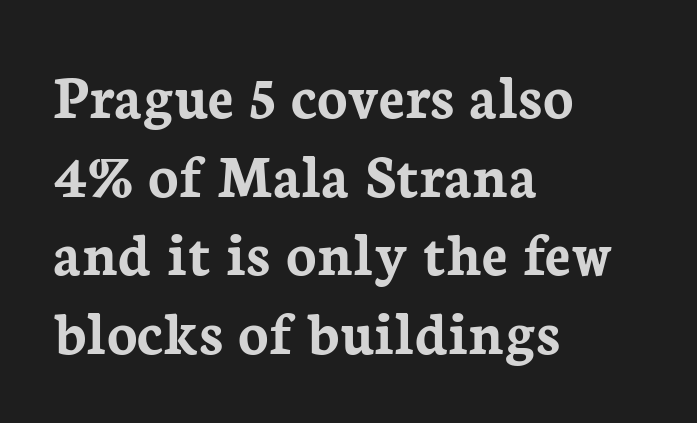
The image shows 63 px semibold serif type, upright; set left-aligned, normal line spacing (1.25x), normal letter spacing, not underlined; low stroke contrast and a medium x-height.
